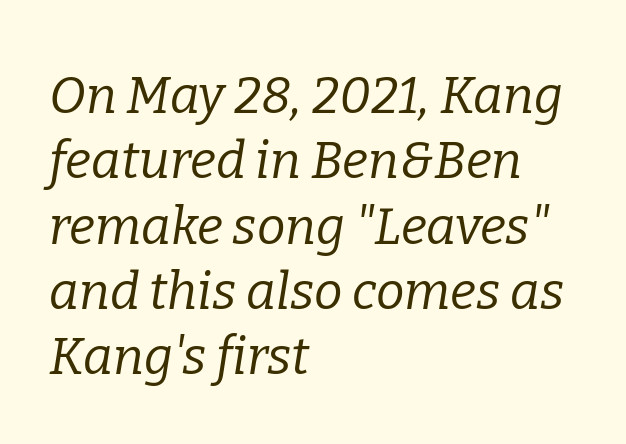
Quick note: underline off. Typographically, this falls in the serif category. Stroke mass is kept to a normal reading level or below. Yep, that's italic — everything's leaning. The line-height multiplier appears to be the usual default. All the whitespace from short lines collects on the right.
